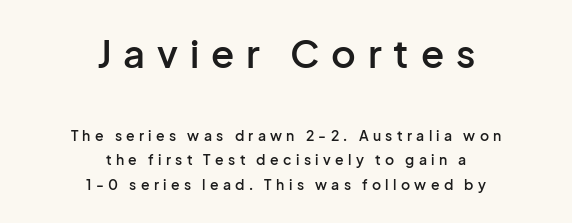
Students, note that the glyphs here are deliberately spaced far apart. Regarding serifs, this sample does without them. This rendering features lettering with no underline. Caption: semibold face, moderately heavy strokes. Every stem runs plumb, perpendicular to the baseline.
